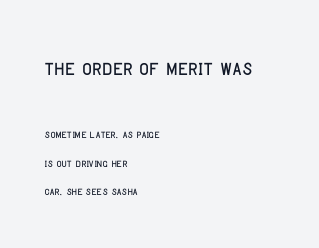
{"italic": "no", "underline": "no", "align": "left", "line_spacing": "loose", "line_spacing_ratio": 2.05, "letter_spacing": "normal", "letter_spacing_em": 0.0, "larger_block": "first", "size_ratio": 1.93, "glyph_px": 27}
